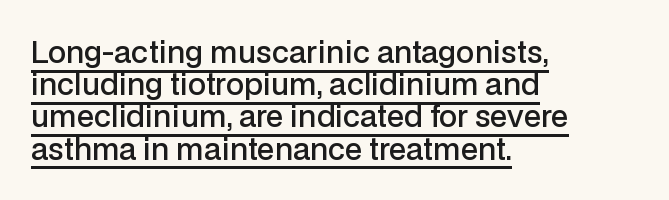
Q: Is the text bold? A: Semi-bold.
Q: Is the text italic (slanted)? A: No, it is upright.
Q: Is the typeface a serif or a sans-serif typeface? A: Sans-serif.
Q: Is the text underlined? A: Yes.
Q: How is the paragraph aligned? A: Left-aligned.
Q: Is the spacing between letters normal or unusually wide? A: Normal.
Q: Is the spacing between lines tight, normal or loose? A: Tight.
Q: Width (condensed, normal, or wide)? A: Normal.
Q: Stroke contrast? A: Low.
Q: x-height? A: Medium.
Q: Monospaced? A: No.
